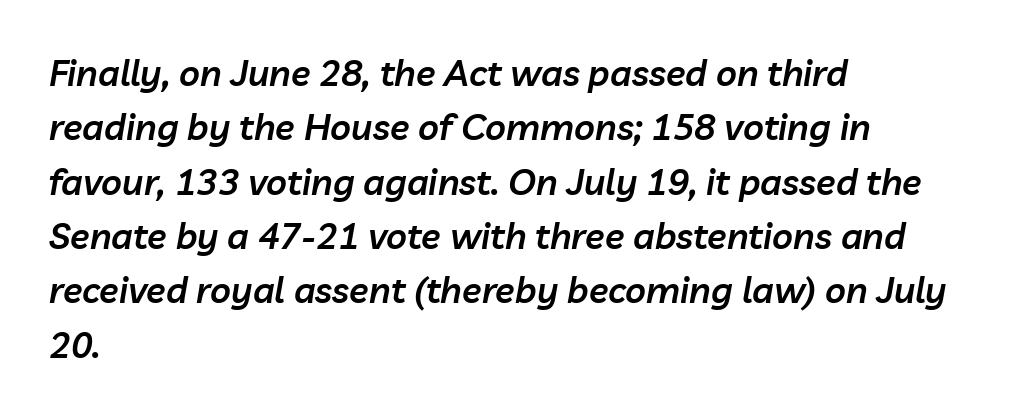
{"italic": "yes", "lean": "right", "slant_degrees": 10, "bold": "semi", "weight": "semibold", "width": "normal", "stroke_contrast": "low", "x_height": "medium", "monospaced": "no", "underline": "no", "align": "left", "line_spacing": "normal", "line_spacing_ratio": 1.51, "letter_spacing": "normal", "letter_spacing_em": 0.0, "glyph_px": 36}
